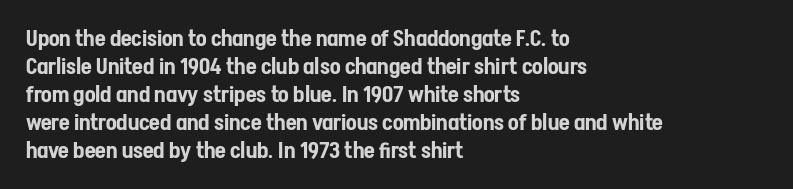
In terms of leading, this rendering sits right in the middle. Do the letters lean? They stand straight. These lines stack with their left ends in a neat column. The zone under the glyphs is completely vacant. The letters sit at their default tracking, neither squeezed nor spread.
